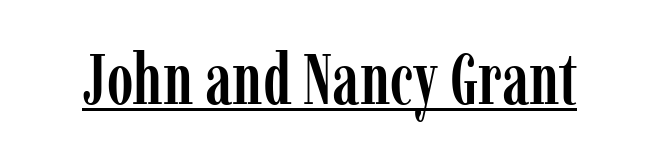
Q: Is the text italic (slanted)? A: No, it is upright.
Q: Is the typeface a serif or a sans-serif typeface? A: Serif.
Q: Is the text underlined? A: Yes.
Q: Is the spacing between letters normal or unusually wide? A: Normal.
Q: Width (condensed, normal, or wide)? A: Condensed.
Q: Stroke contrast? A: Low.
Q: x-height? A: Medium.
Q: Monospaced? A: No.
